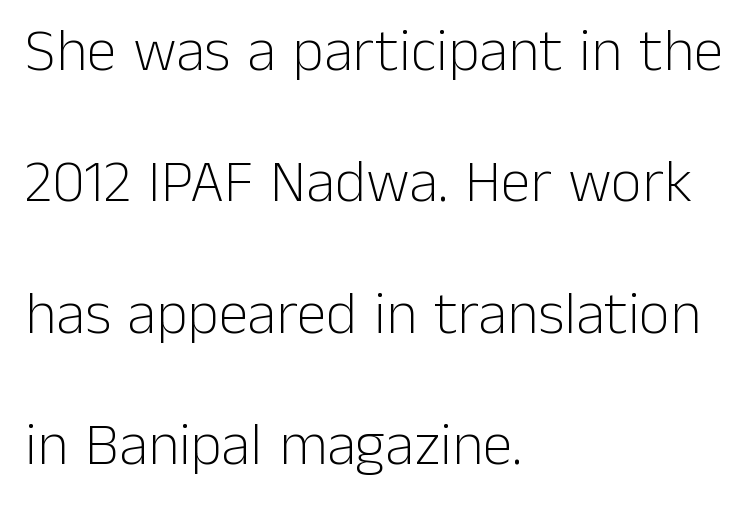
{"serif": "no", "italic": "no", "bold": "no", "weight": "light", "width": "normal", "stroke_contrast": "low", "x_height": "medium", "monospaced": "no", "underline": "no", "align": "left", "line_spacing": "loose", "line_spacing_ratio": 2.19, "letter_spacing": "normal", "letter_spacing_em": 0.0, "glyph_px": 60}
